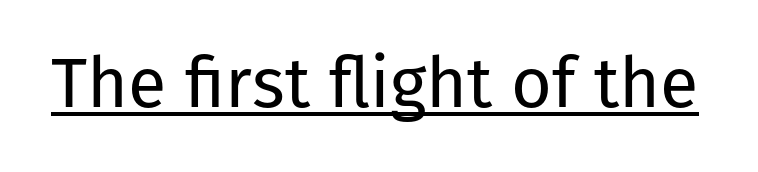
Q: Is the text bold? A: No.
Q: Is the text italic (slanted)? A: No, it is upright.
Q: Is the typeface a serif or a sans-serif typeface? A: Sans-serif.
Q: Is the text underlined? A: Yes.
Q: Is the spacing between letters normal or unusually wide? A: Normal.
Q: Width (condensed, normal, or wide)? A: Normal.
Q: Stroke contrast? A: Low.
Q: x-height? A: Medium.
Q: Monospaced? A: No.
